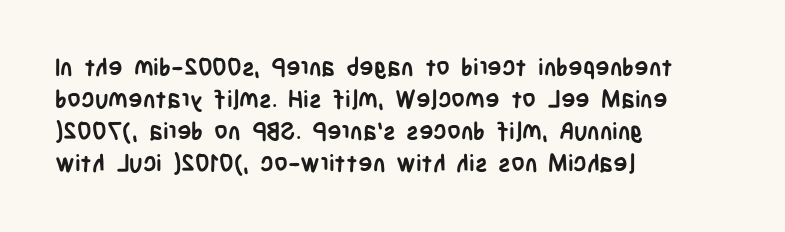
The image shows 24 px bold type, upright; set left-aligned, normal line spacing (1.34x), normal letter spacing, not underlined.
